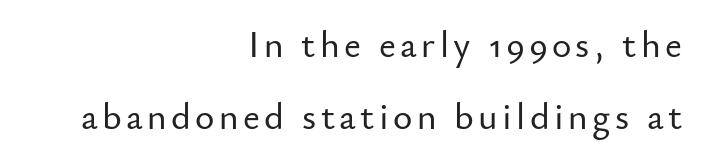
Q: Is the text italic (slanted)? A: No, it is upright.
Q: Is the typeface a serif or a sans-serif typeface? A: Sans-serif.
Q: Is the text underlined? A: No.
Q: How is the paragraph aligned? A: Right-aligned.
Q: Is the spacing between lines tight, normal or loose? A: Loose.
Q: Width (condensed, normal, or wide)? A: Normal.
Q: Stroke contrast? A: Low.
Q: x-height? A: Small.
Q: Monospaced? A: No.
